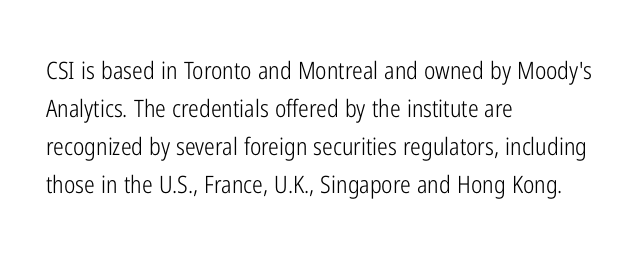
The image shows 24 px text type, upright; set left-aligned, normal line spacing (1.58x), normal letter spacing, not underlined.
